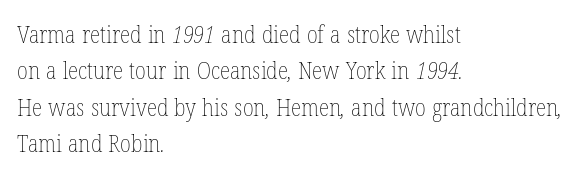
Q: Is the text bold? A: No.
Q: Is the text underlined? A: No.
Q: How is the paragraph aligned? A: Left-aligned.
Q: Is the spacing between letters normal or unusually wide? A: Normal.
Q: Is the spacing between lines tight, normal or loose? A: Normal.
